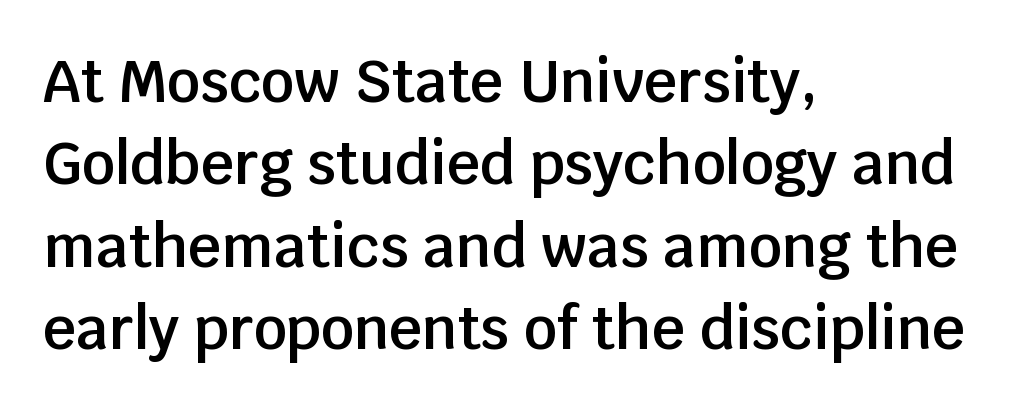
{"serif": "no", "italic": "no", "bold": "semi", "weight": "semibold", "width": "normal", "stroke_contrast": "low", "x_height": "large", "monospaced": "no", "underline": "no", "align": "left", "line_spacing": "normal", "line_spacing_ratio": 1.42, "letter_spacing": "normal", "letter_spacing_em": 0.0, "glyph_px": 58}
